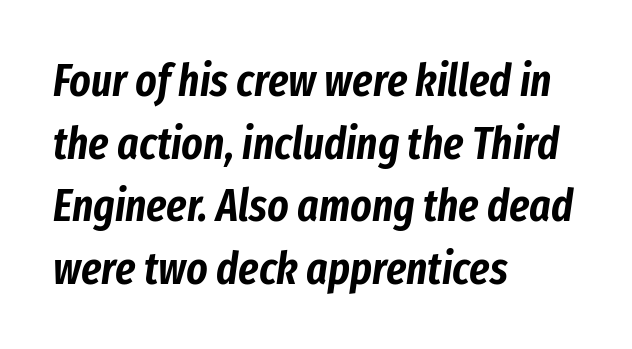
{"italic": "yes", "lean": "right", "slant_degrees": 8, "width": "condensed", "stroke_contrast": "low", "x_height": "medium", "monospaced": "no", "underline": "no", "align": "left", "line_spacing": "normal", "line_spacing_ratio": 1.39, "letter_spacing": "normal", "letter_spacing_em": 0.0, "glyph_px": 45}
